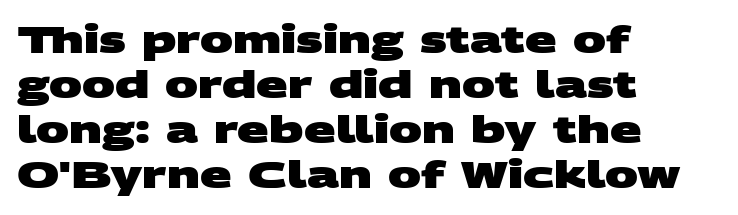
{"serif": "no", "bold": "yes", "weight": "heavy", "width": "wide", "stroke_contrast": "medium", "x_height": "large", "monospaced": "no", "underline": "no", "align": "left", "line_spacing_ratio": 1.22, "letter_spacing": "normal", "letter_spacing_em": 0.0, "glyph_px": 37}
